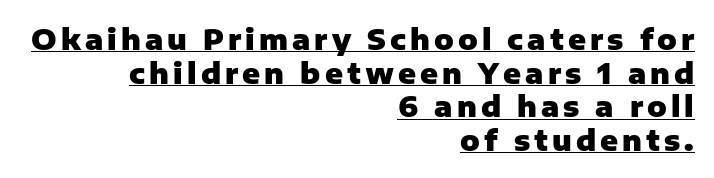
Typographically, this falls in the sans-serif category. Casual observation: everything's shoved over to the right. Ascenders rise straight up at ninety degrees. These words are printed bold, with thick strokes throughout.
